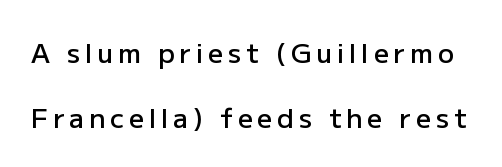
The image shows 27 px text type, upright; set loose line spacing (2.4x), not underlined.
